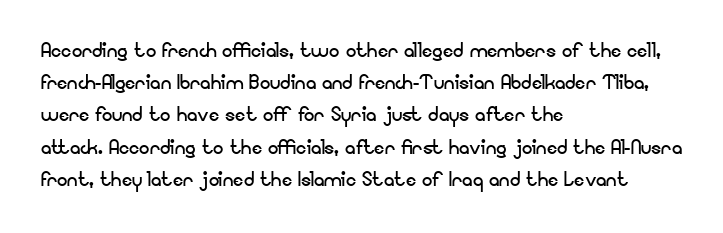
{"italic": "no", "bold": "no", "underline": "no", "align": "left", "line_spacing_ratio": 1.24, "letter_spacing": "normal", "letter_spacing_em": 0.0, "glyph_px": 26}
